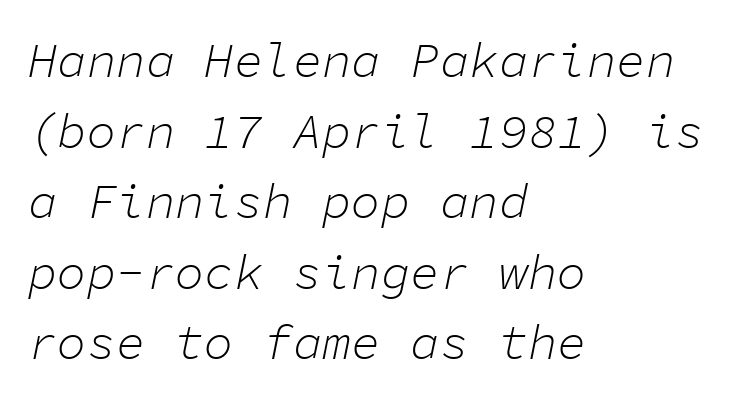
Q: Is the text bold? A: No.
Q: Is the text italic (slanted)? A: Yes, it leans right by about 11 degrees.
Q: Is the text underlined? A: No.
Q: How is the paragraph aligned? A: Left-aligned.
Q: Is the spacing between letters normal or unusually wide? A: Normal.
Q: Is the spacing between lines tight, normal or loose? A: Normal.
Q: Width (condensed, normal, or wide)? A: Normal.
Q: Stroke contrast? A: Low.
Q: x-height? A: Medium.
Q: Monospaced? A: Yes.
